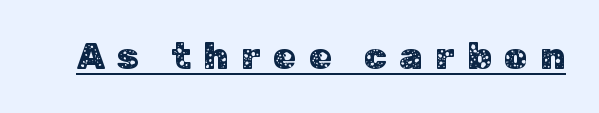
The image shows 37 px sans-serif type, upright; set unusually wide letter spacing (+0.34 em), underlined; low stroke contrast and a medium x-height.
